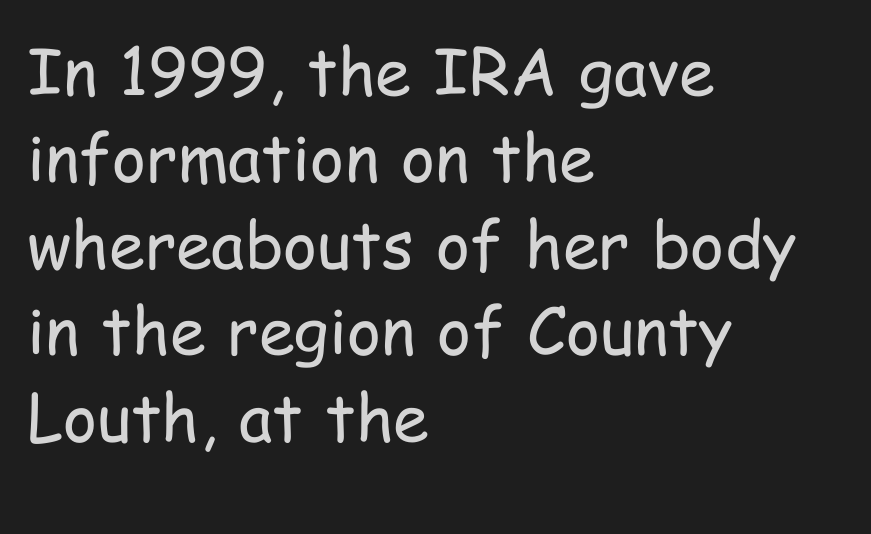
How are the letters spaced? Ordinarily, with no added tracking. In CSS terms this would be text-align: left. The typography opts for an upright posture over an oblique one. Vertical stems look standard width or narrower in stroke. The gap between lines stays unmarked. The face used here is a sans, in the tradition of grotesques and geometrics.
